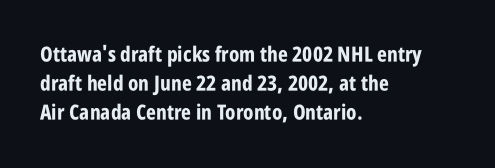
The image shows 21 px bold type, upright; set left-aligned, normal line spacing (1.38x), normal letter spacing, not underlined.
